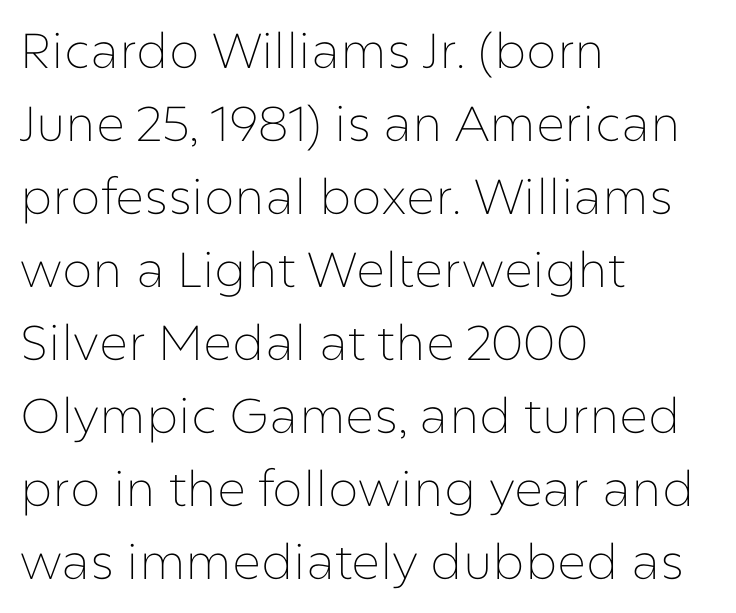
{"serif": "no", "italic": "no", "bold": "no", "weight": "thin", "width": "normal", "stroke_contrast": "low", "x_height": "medium", "monospaced": "no", "underline": "no", "align": "left", "line_spacing": "normal", "line_spacing_ratio": 1.49, "letter_spacing": "normal", "letter_spacing_em": 0.0, "glyph_px": 49}
